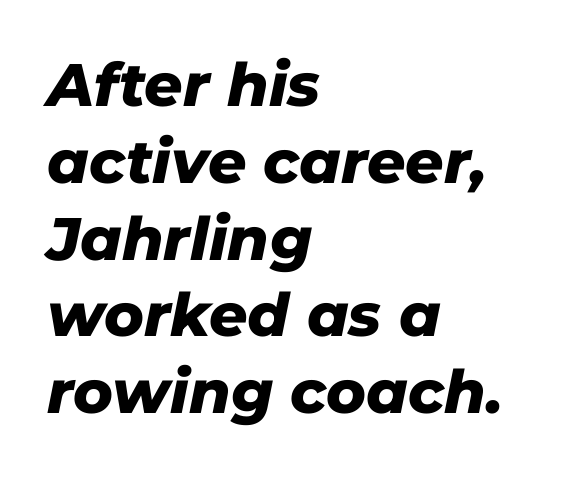
Slant detected: the letters are inclined. A full-strength bold gives these letters their thick strokes. Proportional: the letters do not fall into vertical columns. The rendering anchors every line to the left-hand side. Nobody drew a line under any word here. What's the leading like? Ordinary, nothing unusual.
